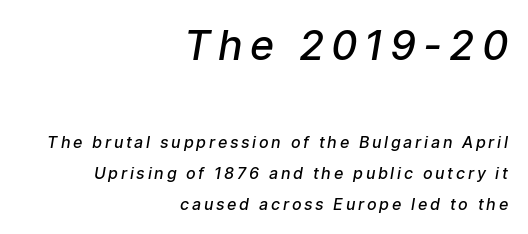
Leftover space on each line is placed entirely before the opening word. Note the varied advance widths — an 'i' is clearly narrower than an 'm'. Two sizes are in play, and the larger belongs to the first block. Moderately thickened strokes mark this as semibold type. Notice the wide empty band between every row — that's loose leading.
